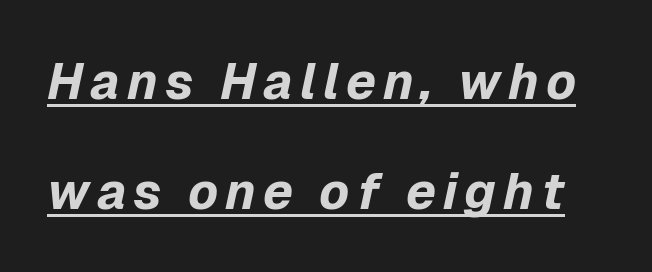
The image shows 51 px bold type, italic (leaning right); set loose line spacing (2.15x), underlined; low stroke contrast and a medium x-height.
